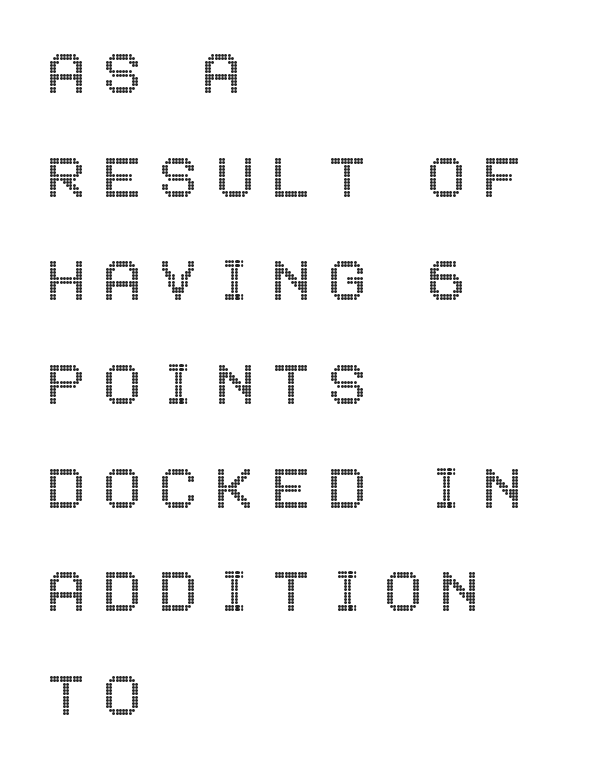
The image shows 72 px condensed type, upright; set left-aligned, normal line spacing (1.44x), unusually wide letter spacing (+0.24 em), not underlined; a large x-height.
